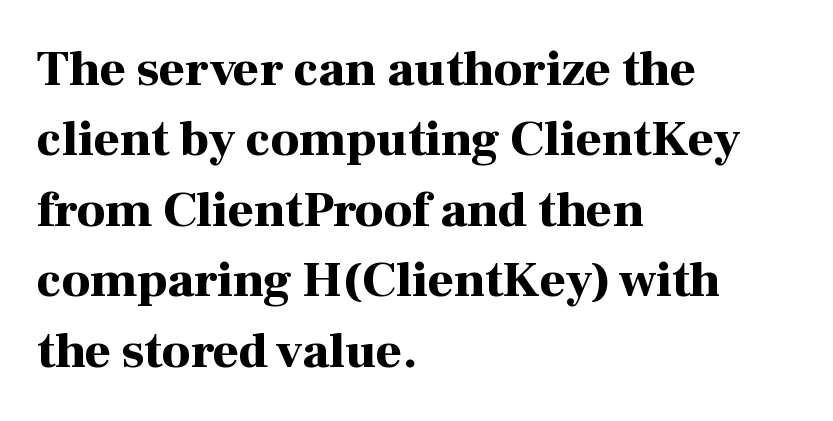
Style check: upright. In terms of letterform style, serifs are clearly present. The space directly below the letters is spotless. The passage shown is typed in a proportional face where columns would drift.
